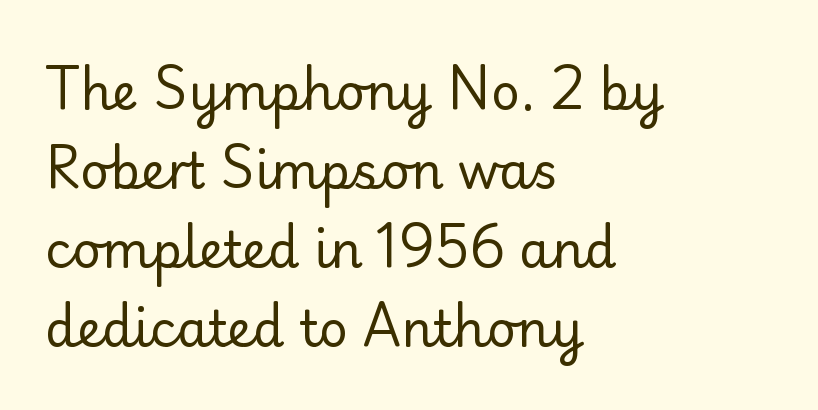
The image shows 50 px regular-weight serif type, upright; set left-aligned, normal line spacing (1.58x), normal letter spacing, not underlined; low stroke contrast and a small x-height.
